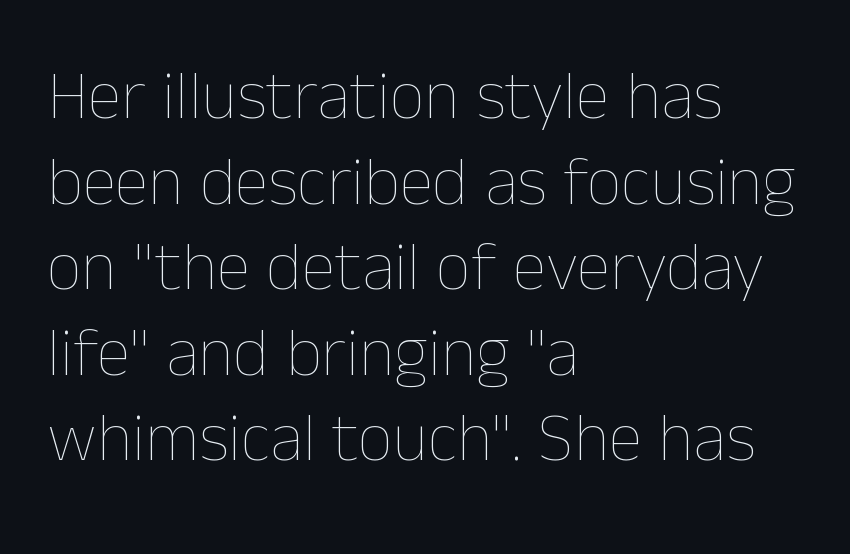
The image shows 69 px thin type, upright; set left-aligned, line spacing 1.24x, normal letter spacing, not underlined; low stroke contrast and a medium x-height.
